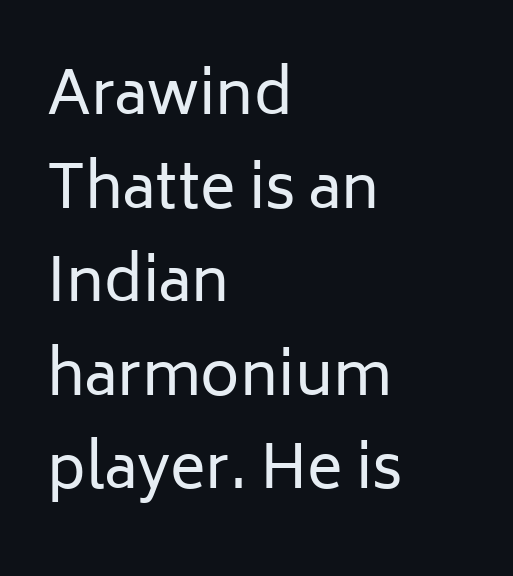
The image shows 60 px regular-weight sans-serif type, upright; set left-aligned, normal line spacing (1.56x), normal letter spacing, not underlined; low stroke contrast and a medium x-height.
